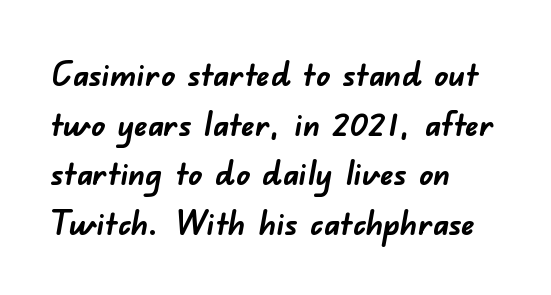
Q: Is the text bold? A: Yes.
Q: Is the typeface a serif or a sans-serif typeface? A: Sans-serif.
Q: Is the text underlined? A: No.
Q: How is the paragraph aligned? A: Left-aligned.
Q: Is the spacing between letters normal or unusually wide? A: Normal.
Q: Is the spacing between lines tight, normal or loose? A: Normal.
Q: Width (condensed, normal, or wide)? A: Normal.
Q: Stroke contrast? A: Low.
Q: x-height? A: Small.
Q: Monospaced? A: No.
